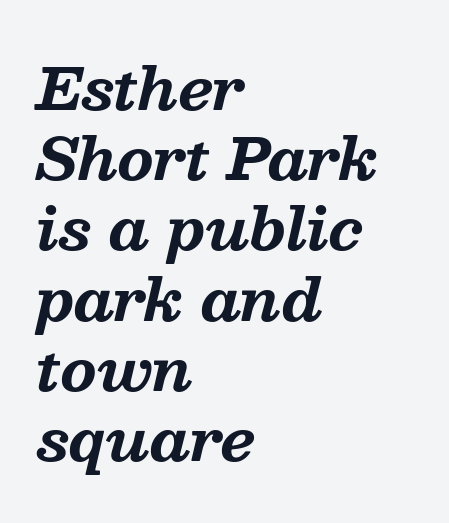
The image shows 58 px bold serif type, italic (leaning right); set left-aligned, line spacing 1.21x, normal letter spacing, not underlined; medium stroke contrast and a medium x-height.
